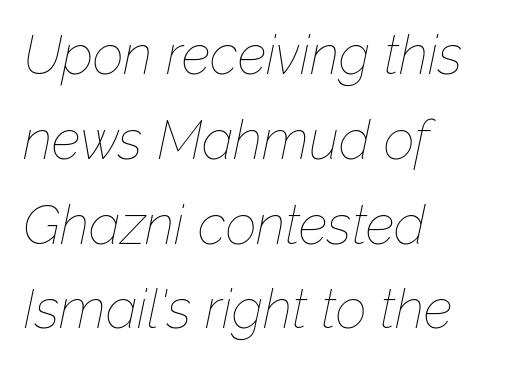
Stroke thickness stays within the range of a standard reading face or lighter. The lines in this sample share a left origin and differ only in where they stop. Nobody touched the tracking dial on this one. Here the designer chose a conventional face with non-uniform glyph widths.
